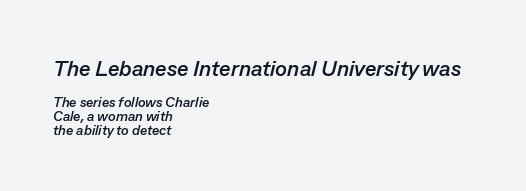
The image shows 22 px bold type, italic (leaning right); set left-aligned, tight line spacing (0.98x), normal letter spacing, not underlined; the first (top) block is 1.57x larger.
